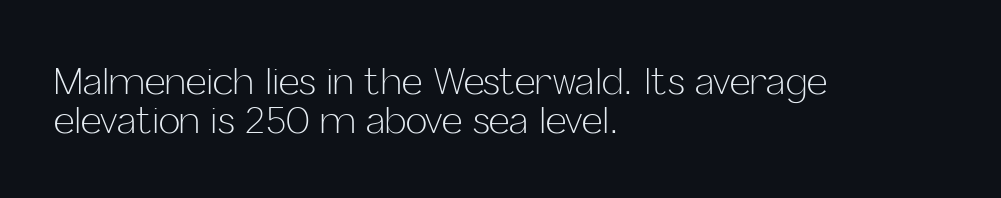
These glyphs show unthickened strokes, regular width or finer. Caption: standard tracking, unaltered. Does the lettering tilt? It doesn't — this is upright. Underlining? Definitely not there. You can tell from the bare stems that sans-serif type was used.
